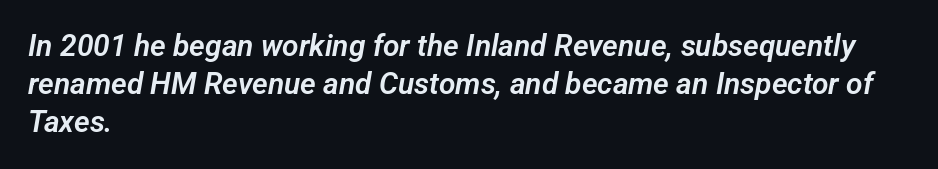
Q: Is the typeface a serif or a sans-serif typeface? A: Sans-serif.
Q: Is the text underlined? A: No.
Q: How is the paragraph aligned? A: Left-aligned.
Q: Is the spacing between letters normal or unusually wide? A: Normal.
Q: Is the spacing between lines tight, normal or loose? A: Normal.
Q: Width (condensed, normal, or wide)? A: Normal.
Q: Stroke contrast? A: Low.
Q: x-height? A: Medium.
Q: Monospaced? A: No.
